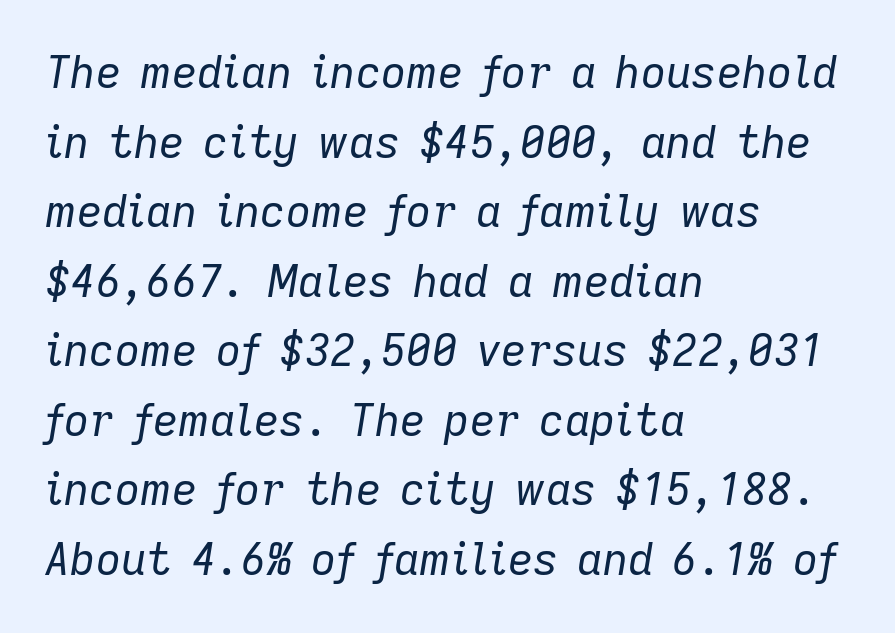
The image shows 44 px regular-weight type, italic (leaning right); set left-aligned, normal line spacing (1.58x), normal letter spacing, not underlined; low stroke contrast and a medium x-height.
